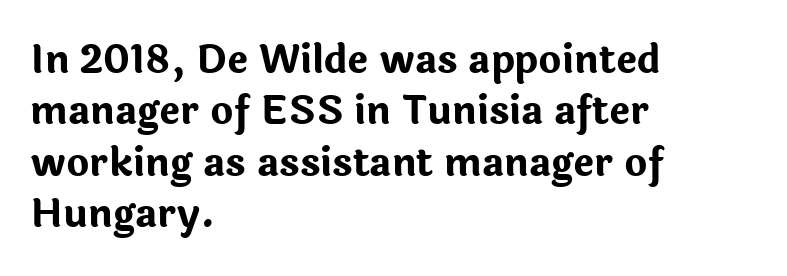
{"serif": "no", "italic": "no", "bold": "yes", "weight": "bold", "width": "normal", "stroke_contrast": "low", "x_height": "medium", "monospaced": "no", "underline": "no", "align": "left", "line_spacing": "normal", "line_spacing_ratio": 1.32, "letter_spacing": "normal", "letter_spacing_em": 0.0, "glyph_px": 39}
